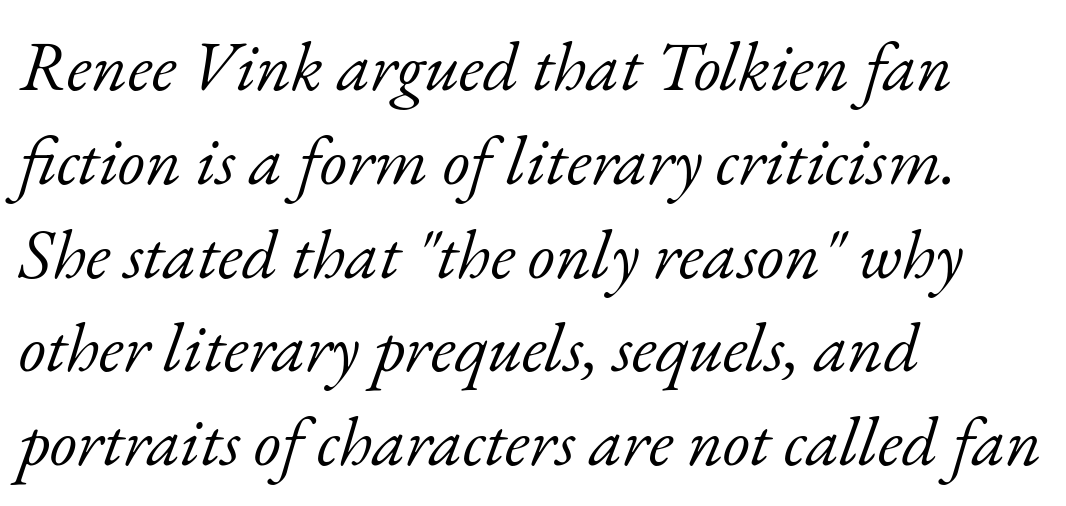
Q: Is the text bold? A: No.
Q: Is the text italic (slanted)? A: Yes, it leans right by about 17 degrees.
Q: Is the typeface a serif or a sans-serif typeface? A: Serif.
Q: Is the text underlined? A: No.
Q: How is the paragraph aligned? A: Left-aligned.
Q: Is the spacing between letters normal or unusually wide? A: Normal.
Q: Is the spacing between lines tight, normal or loose? A: Normal.
Q: Width (condensed, normal, or wide)? A: Normal.
Q: Stroke contrast? A: Low.
Q: x-height? A: Small.
Q: Monospaced? A: No.
